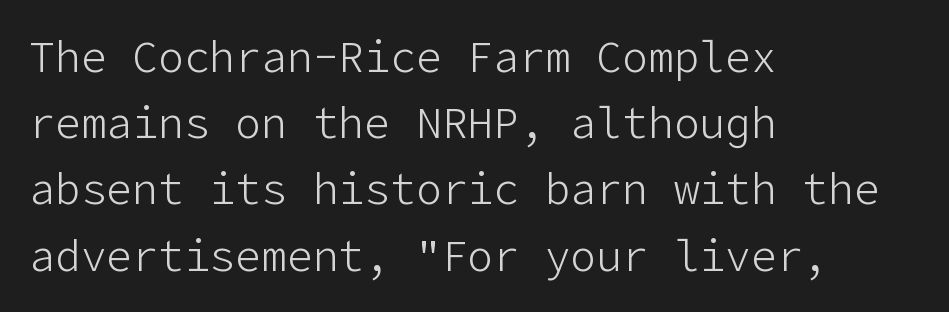
The image shows 43 px light sans-serif type, upright; set left-aligned, normal line spacing (1.54x), normal letter spacing, not underlined; low stroke contrast and a medium x-height.
